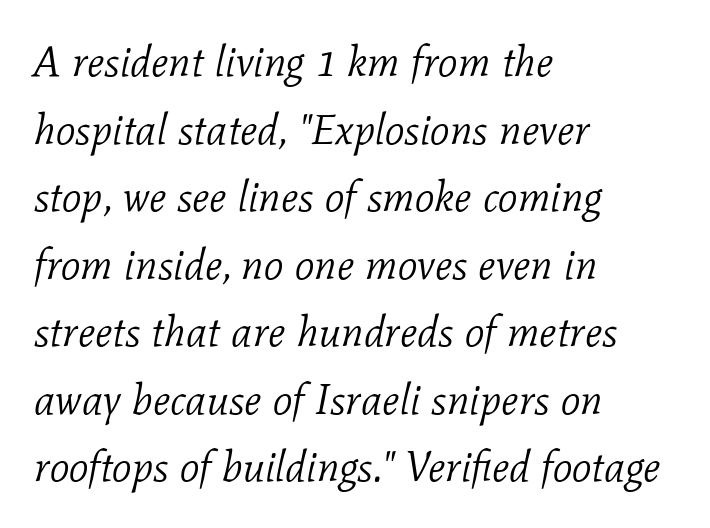
Q: Is the text bold? A: No.
Q: Is the text italic (slanted)? A: Yes, it leans right by about 11 degrees.
Q: Is the typeface a serif or a sans-serif typeface? A: Serif.
Q: Is the text underlined? A: No.
Q: How is the paragraph aligned? A: Left-aligned.
Q: Is the spacing between letters normal or unusually wide? A: Normal.
Q: Is the spacing between lines tight, normal or loose? A: Normal.
Q: Width (condensed, normal, or wide)? A: Normal.
Q: Stroke contrast? A: Low.
Q: x-height? A: Medium.
Q: Monospaced? A: No.
